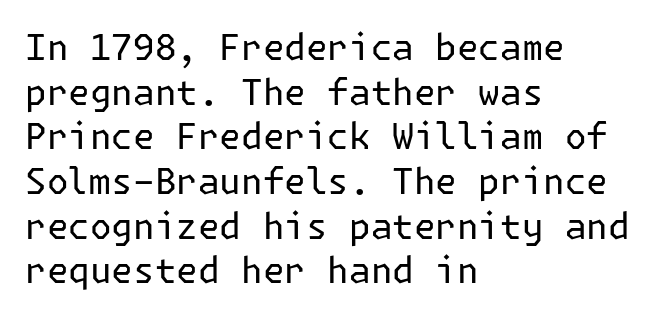
Q: Is the text bold? A: No.
Q: Is the text italic (slanted)? A: No, it is upright.
Q: Is the typeface a serif or a sans-serif typeface? A: Sans-serif.
Q: Is the text underlined? A: No.
Q: How is the paragraph aligned? A: Left-aligned.
Q: Is the spacing between letters normal or unusually wide? A: Normal.
Q: Width (condensed, normal, or wide)? A: Normal.
Q: Stroke contrast? A: Low.
Q: x-height? A: Medium.
